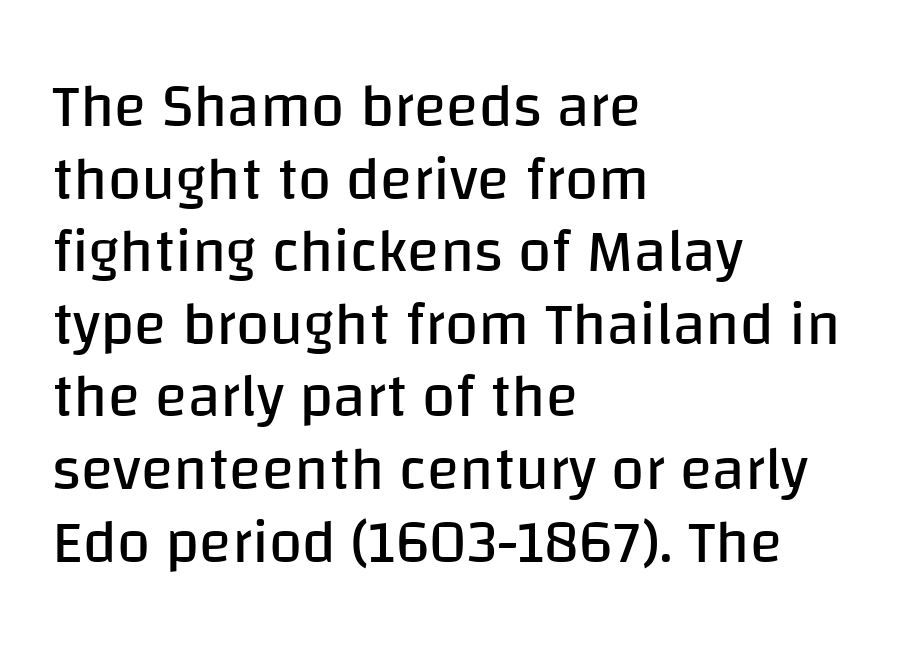
The image shows 60 px regular-weight sans-serif type, upright; set left-aligned, line spacing 1.21x, normal letter spacing, not underlined; low stroke contrast and a large x-height.
